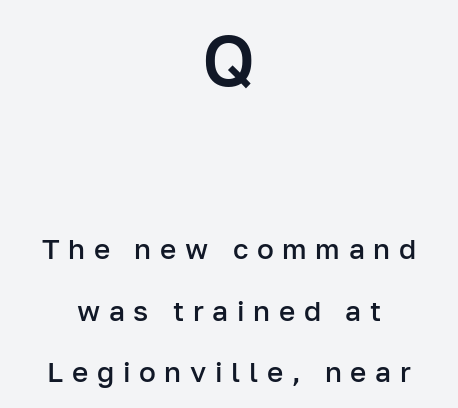
The image shows 71 px semibold sans-serif type, upright; set centered, loose line spacing (2.21x), unusually wide letter spacing (+0.31 em), not underlined; the first (top) block is 2.54x larger; low stroke contrast and a medium x-height.
